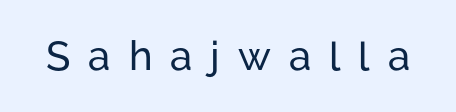
{"serif": "no", "italic": "no", "width": "normal", "stroke_contrast": "low", "x_height": "medium", "monospaced": "no", "underline": "no", "letter_spacing": "wide", "letter_spacing_em": 0.45, "glyph_px": 40}
